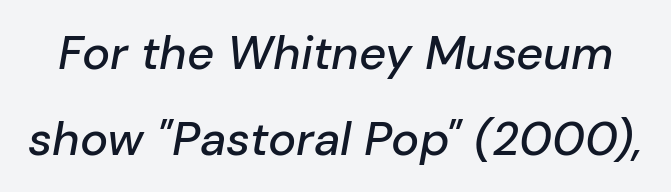
These lines were composed using italics. Characters follow at the spacing the type designer built in. The glyphs are unaccompanied by any horizontal stroke below them. This sample has the flowing, uneven cadence of proportional lettering.
